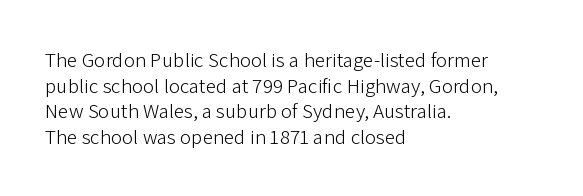
The image shows 21 px text type, upright; set left-aligned, line spacing 1.22x, normal letter spacing, not underlined.
